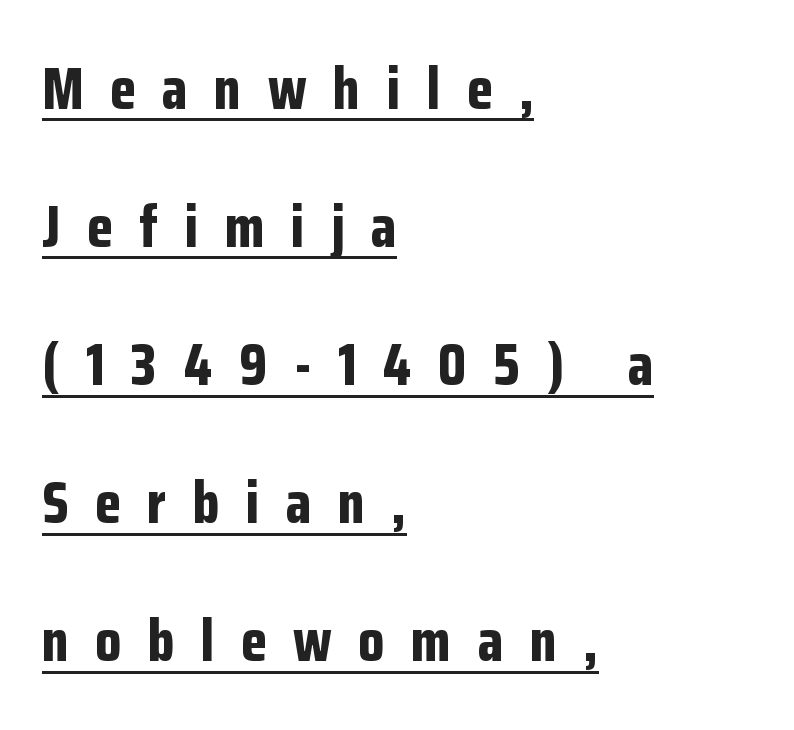
Ascenders rise straight up at ninety degrees. Is the letter spacing exaggerated? Yes — the characters are pushed far apart. Each line starts at the same left margin while the right side varies. Chunky letters — that's bold for sure. The vertical gap from one line to the next is large. Honestly, the underline is the first thing you notice here.
